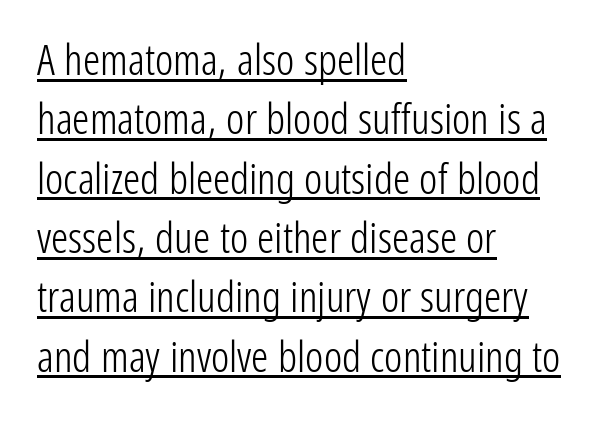
The image shows 43 px light, condensed sans-serif type, upright; set left-aligned, normal line spacing (1.38x), normal letter spacing, underlined; low stroke contrast and a medium x-height.
